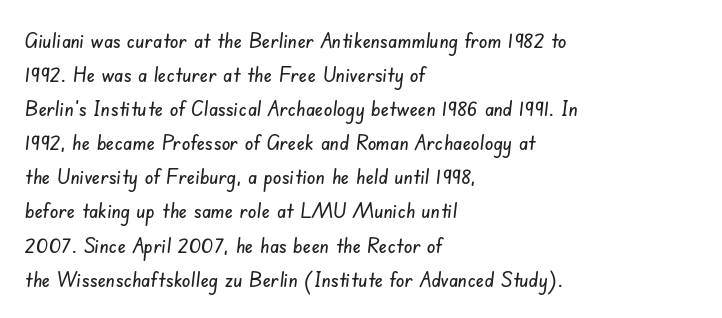
{"underline": "no", "align": "left", "line_spacing": "normal", "line_spacing_ratio": 1.55, "letter_spacing": "normal", "letter_spacing_em": 0.0, "glyph_px": 22}
